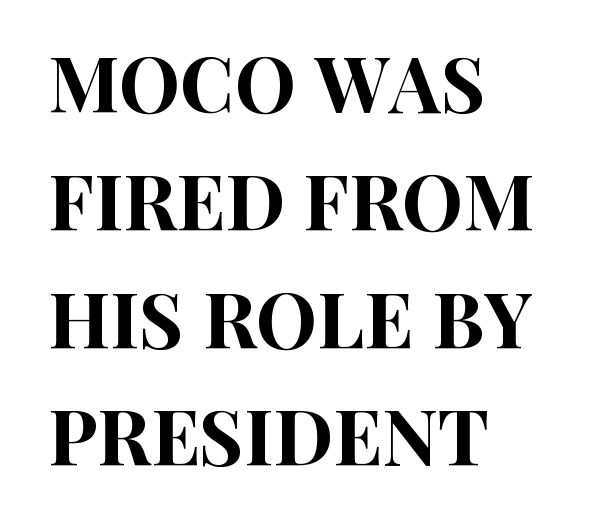
Q: Is the text italic (slanted)? A: No, it is upright.
Q: Is the typeface a serif or a sans-serif typeface? A: Sans-serif.
Q: Is the text underlined? A: No.
Q: How is the paragraph aligned? A: Left-aligned.
Q: Is the spacing between letters normal or unusually wide? A: Normal.
Q: Is the spacing between lines tight, normal or loose? A: Normal.
Q: Width (condensed, normal, or wide)? A: Condensed.
Q: Stroke contrast? A: High.
Q: x-height? A: Large.
Q: Monospaced? A: No.
